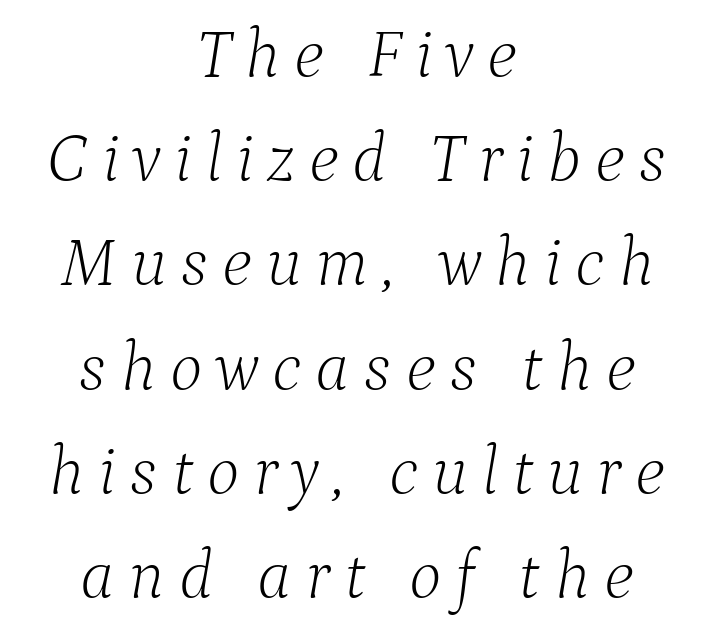
Q: Is the text bold? A: No.
Q: Is the text italic (slanted)? A: Yes, it leans right by about 9 degrees.
Q: Is the typeface a serif or a sans-serif typeface? A: Serif.
Q: Is the text underlined? A: No.
Q: How is the paragraph aligned? A: Centered.
Q: Is the spacing between letters normal or unusually wide? A: Unusually wide.
Q: Is the spacing between lines tight, normal or loose? A: Normal.
Q: Width (condensed, normal, or wide)? A: Normal.
Q: Stroke contrast? A: Low.
Q: x-height? A: Medium.
Q: Monospaced? A: No.
